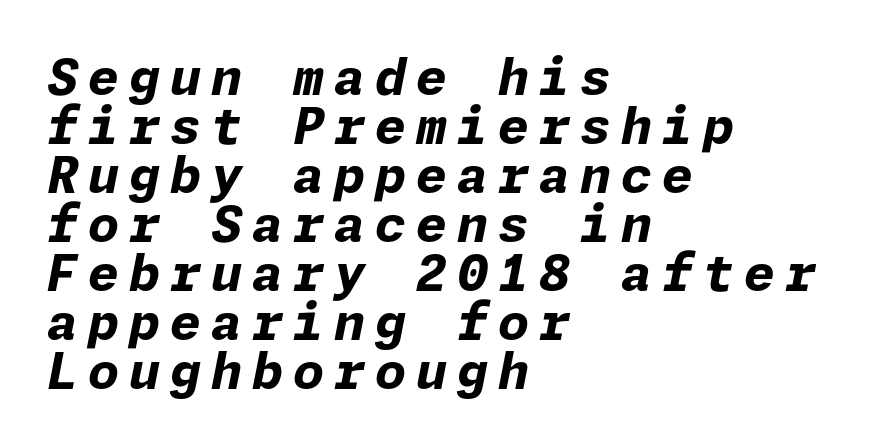
{"italic": "yes", "lean": "right", "slant_degrees": 11, "bold": "yes", "weight": "bold", "width": "normal", "stroke_contrast": "low", "x_height": "medium", "underline": "no", "align": "left", "line_spacing": "tight", "line_spacing_ratio": 0.98, "letter_spacing": "wide", "letter_spacing_em": 0.2, "glyph_px": 50}
